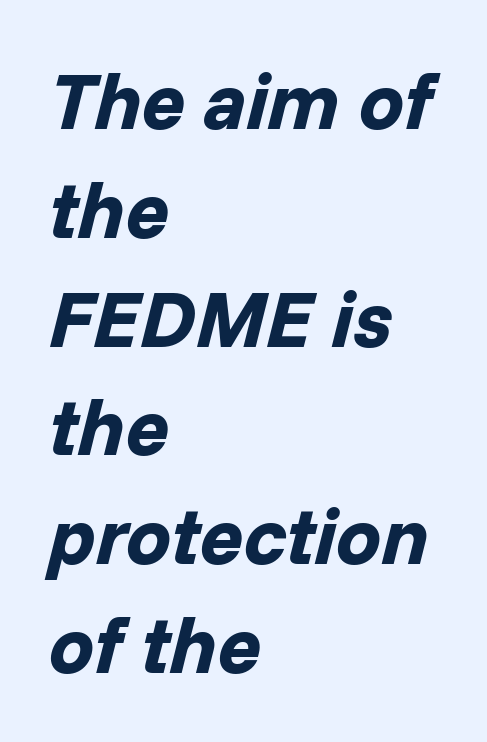
{"italic": "yes", "lean": "right", "slant_degrees": 14, "bold": "yes", "weight": "bold", "width": "normal", "stroke_contrast": "low", "x_height": "medium", "monospaced": "no", "underline": "no", "align": "left", "line_spacing": "normal", "line_spacing_ratio": 1.36, "letter_spacing": "normal", "letter_spacing_em": 0.0, "glyph_px": 80}
